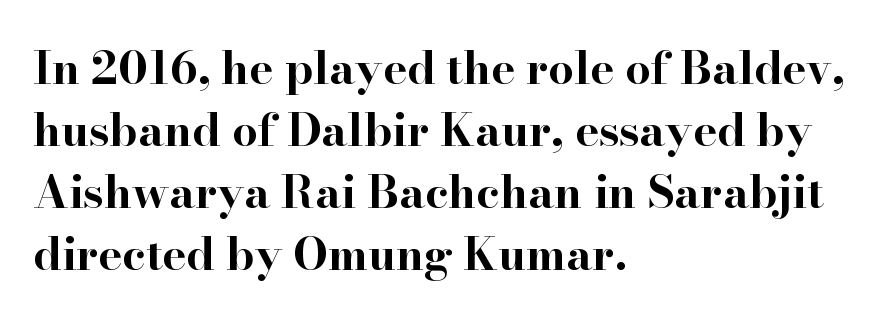
Q: Is the text bold? A: Yes.
Q: Is the text italic (slanted)? A: No, it is upright.
Q: Is the typeface a serif or a sans-serif typeface? A: Serif.
Q: Is the text underlined? A: No.
Q: How is the paragraph aligned? A: Left-aligned.
Q: Is the spacing between letters normal or unusually wide? A: Normal.
Q: Is the spacing between lines tight, normal or loose? A: Normal.
Q: Width (condensed, normal, or wide)? A: Wide.
Q: Stroke contrast? A: High.
Q: x-height? A: Small.
Q: Monospaced? A: No.
